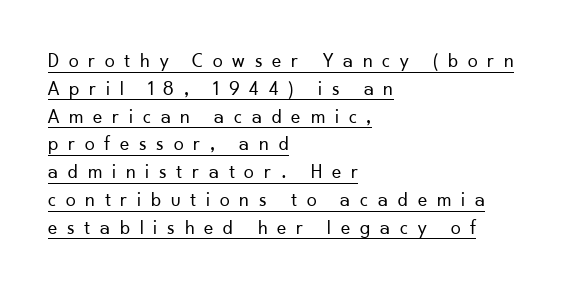
Q: Is the text bold? A: No.
Q: Is the text italic (slanted)? A: No, it is upright.
Q: Is the text underlined? A: Yes.
Q: How is the paragraph aligned? A: Left-aligned.
Q: Is the spacing between letters normal or unusually wide? A: Unusually wide.
Q: Is the spacing between lines tight, normal or loose? A: Normal.
